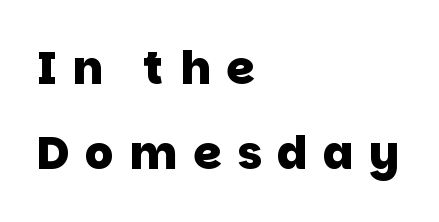
Caption: expanded tracking, letters set apart. Visually the block forms a straight wall on the left and a jagged coastline on the right. What kind of face is this? One without serifs — a sans. The passage shown is not underscored anywhere.
